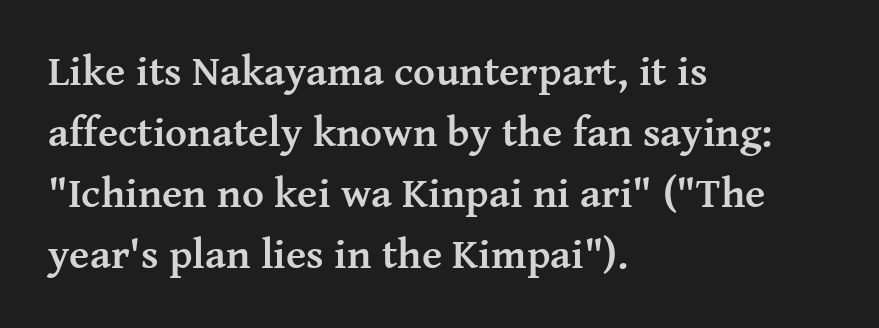
You could call the tracking neutral — neither tight nor loose. The face used here is proportionally spaced, like ordinary book or web type. Words float on clear page, feet unadorned. A classic flush-left, rag-right setting is used for this passage.
